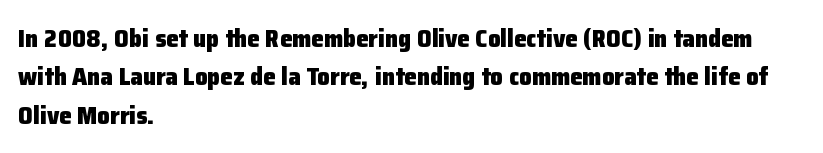
{"italic": "no", "bold": "yes", "underline": "no", "align": "left", "line_spacing": "normal", "line_spacing_ratio": 1.54, "letter_spacing": "normal", "letter_spacing_em": 0.0, "glyph_px": 25}
